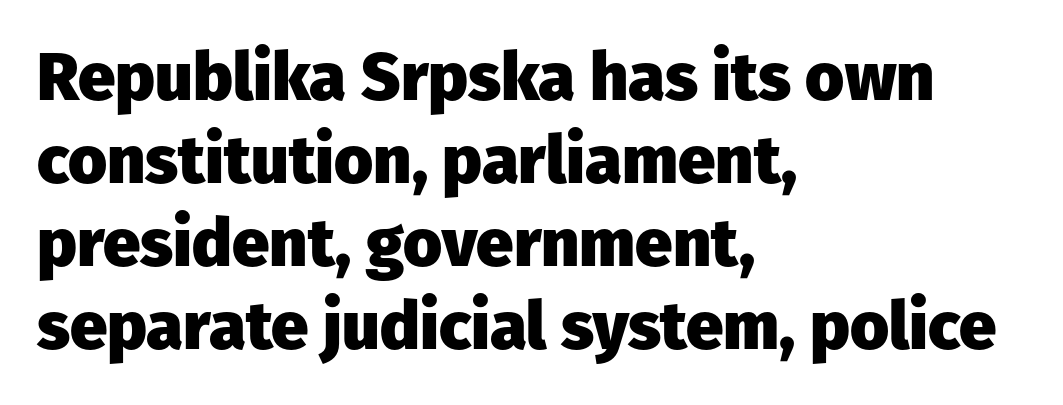
{"serif": "no", "italic": "no", "bold": "yes", "weight": "heavy", "width": "normal", "stroke_contrast": "low", "x_height": "medium", "monospaced": "no", "underline": "no", "align": "left", "line_spacing_ratio": 1.24, "letter_spacing": "normal", "letter_spacing_em": 0.0, "glyph_px": 67}
